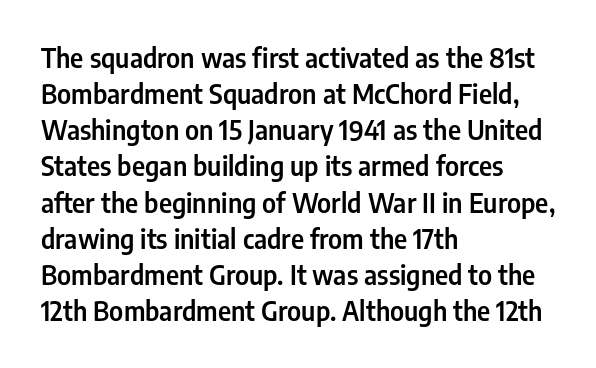
Q: Is the text italic (slanted)? A: No, it is upright.
Q: Is the text underlined? A: No.
Q: How is the paragraph aligned? A: Left-aligned.
Q: Is the spacing between letters normal or unusually wide? A: Normal.
Q: Is the spacing between lines tight, normal or loose? A: Normal.
